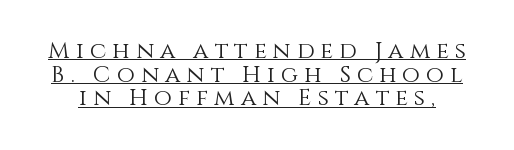
The image shows 23 px text type, upright; set tight line spacing (1.03x), unusually wide letter spacing (+0.27 em), underlined.
